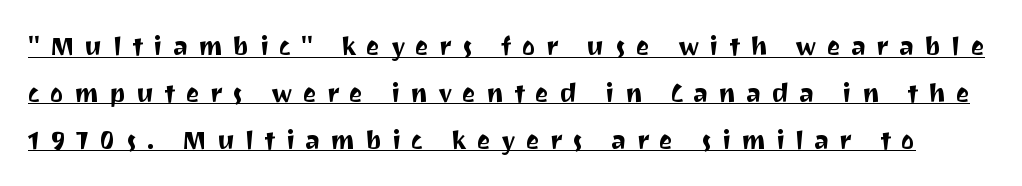
The image shows 26 px text type, upright; set line spacing 1.8x, unusually wide letter spacing (+0.39 em), underlined.
